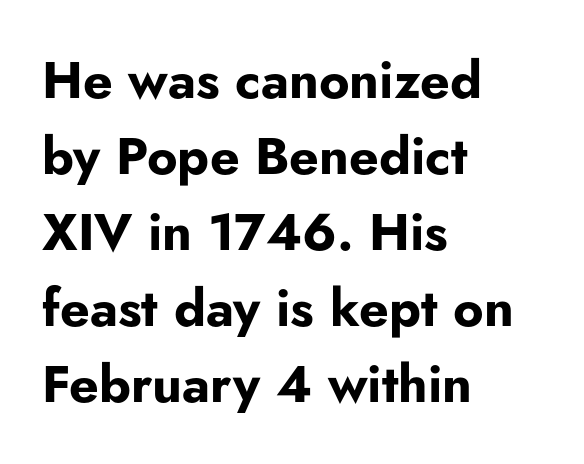
{"serif": "no", "italic": "no", "bold": "yes", "weight": "bold", "width": "normal", "stroke_contrast": "low", "x_height": "small", "monospaced": "no", "underline": "no", "align": "left", "line_spacing": "normal", "line_spacing_ratio": 1.46, "letter_spacing": "normal", "letter_spacing_em": 0.0, "glyph_px": 52}
